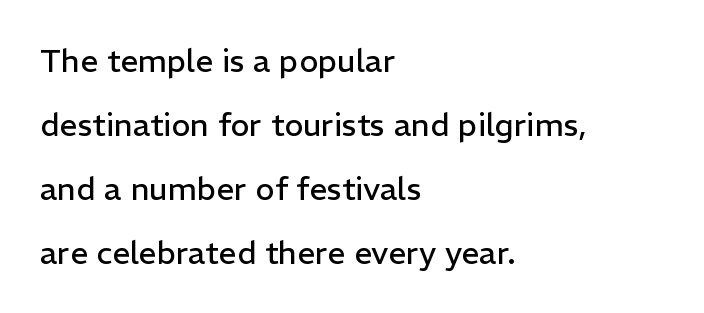
{"serif": "no", "italic": "no", "bold": "no", "weight": "regular", "width": "normal", "stroke_contrast": "low", "x_height": "medium", "monospaced": "no", "underline": "no", "align": "left", "line_spacing": "loose", "line_spacing_ratio": 2.0, "letter_spacing": "normal", "letter_spacing_em": 0.0, "glyph_px": 32}
